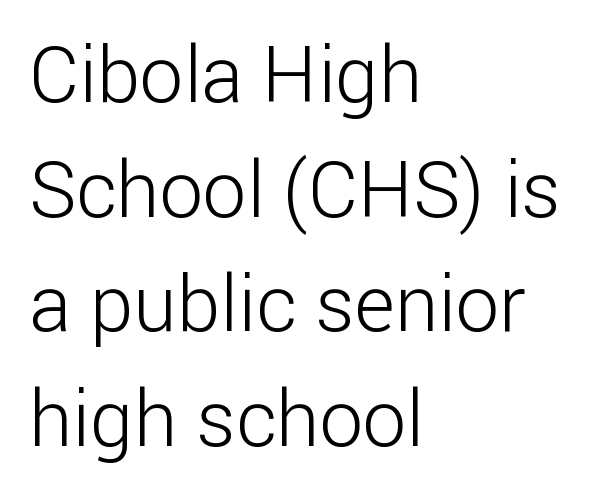
{"serif": "no", "italic": "no", "bold": "no", "weight": "light", "width": "normal", "stroke_contrast": "low", "x_height": "medium", "monospaced": "no", "underline": "no", "align": "left", "line_spacing": "normal", "line_spacing_ratio": 1.47, "letter_spacing": "normal", "letter_spacing_em": 0.0, "glyph_px": 78}
